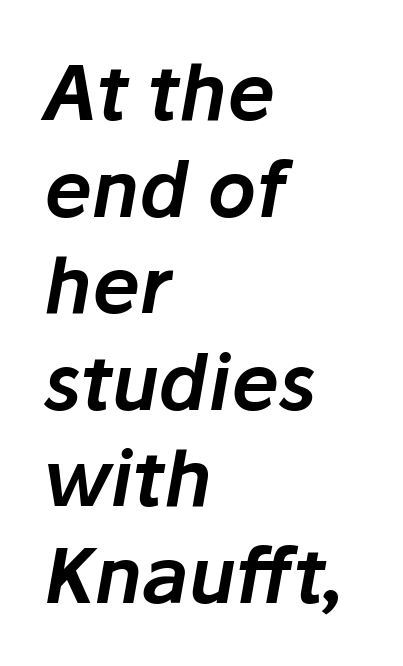
{"italic": "yes", "lean": "right", "slant_degrees": 10, "width": "normal", "stroke_contrast": "low", "x_height": "medium", "monospaced": "no", "underline": "no", "align": "left", "line_spacing": "normal", "line_spacing_ratio": 1.27, "letter_spacing": "normal", "letter_spacing_em": 0.0, "glyph_px": 76}
